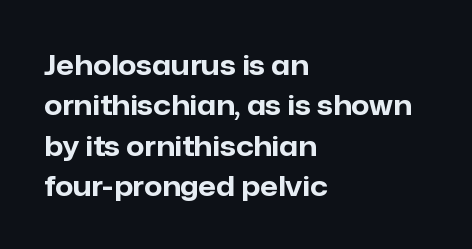
Q: Is the text bold? A: Yes.
Q: Is the text italic (slanted)? A: No, it is upright.
Q: Is the typeface a serif or a sans-serif typeface? A: Sans-serif.
Q: Is the text underlined? A: No.
Q: How is the paragraph aligned? A: Left-aligned.
Q: Is the spacing between letters normal or unusually wide? A: Normal.
Q: Is the spacing between lines tight, normal or loose? A: Normal.
Q: Width (condensed, normal, or wide)? A: Normal.
Q: Stroke contrast? A: Low.
Q: x-height? A: Medium.
Q: Monospaced? A: No.
